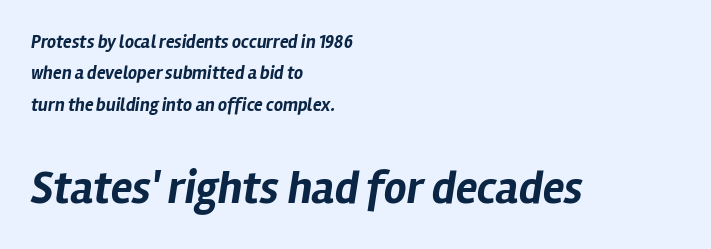
The ragged edge is on the right, which tells us the setting is flush left. Each glyph is drawn with heavy, bold strokes. Spacing between characters is what you'd get straight out of the box. The space beneath each line is pristine and unruled. The composition opens small and finishes big.
